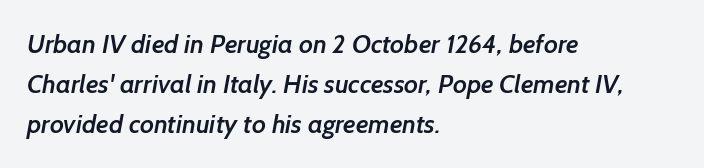
Q: Is the text bold? A: Semi-bold.
Q: Is the text underlined? A: No.
Q: How is the paragraph aligned? A: Left-aligned.
Q: Is the spacing between letters normal or unusually wide? A: Normal.
Q: Is the spacing between lines tight, normal or loose? A: Normal.
